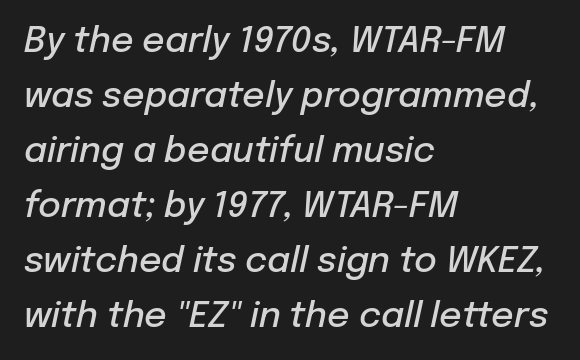
Q: Is the text bold? A: Semi-bold.
Q: Is the text italic (slanted)? A: Yes, it leans right by about 12 degrees.
Q: Is the text underlined? A: No.
Q: How is the paragraph aligned? A: Left-aligned.
Q: Is the spacing between letters normal or unusually wide? A: Normal.
Q: Is the spacing between lines tight, normal or loose? A: Normal.
Q: Width (condensed, normal, or wide)? A: Normal.
Q: Stroke contrast? A: Low.
Q: x-height? A: Medium.
Q: Monospaced? A: No.
